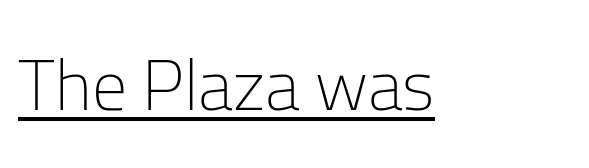
The image shows 70 px light sans-serif type, upright; set normal letter spacing, underlined; low stroke contrast and a medium x-height.
